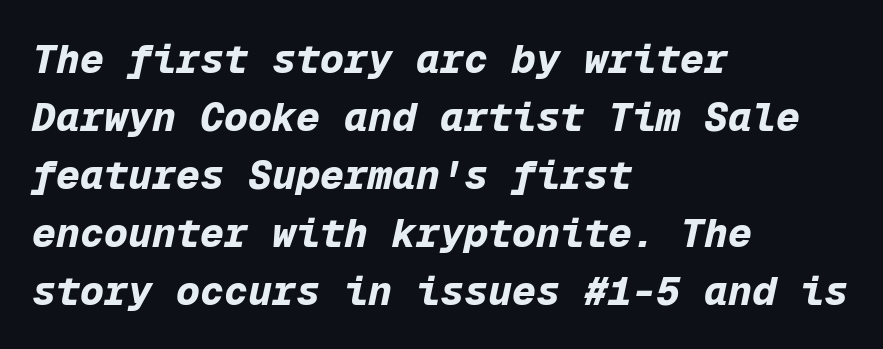
One-word summary of the alignment: left. If you drew a line through each stem, it would be angled. The characters look thick and weighty, a clear bold. The letters march in equal steps, a hallmark of fixed-pitch type. Lines of text with bare space underneath. This block has exactly the height ordinary leading produces.
